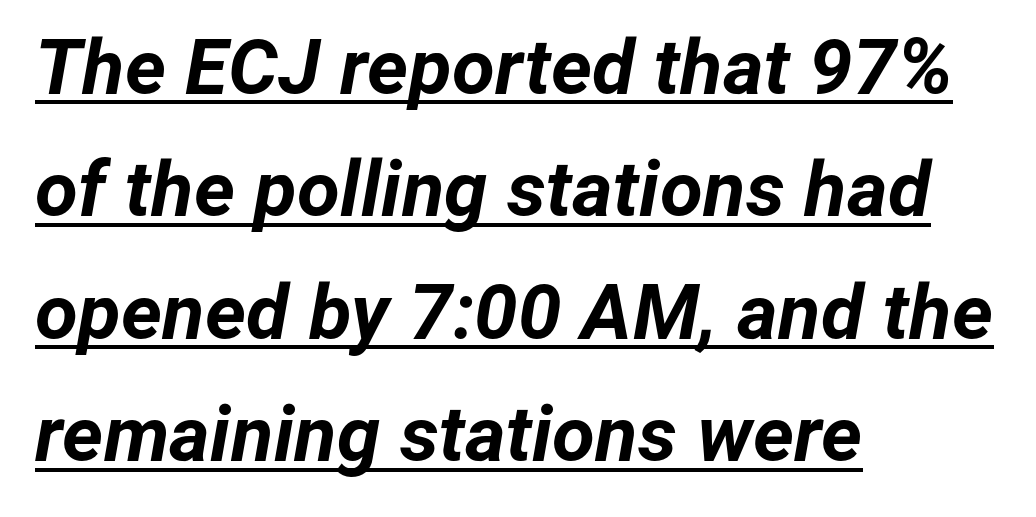
{"italic": "yes", "lean": "right", "slant_degrees": 12, "bold": "yes", "weight": "bold", "width": "normal", "stroke_contrast": "low", "x_height": "medium", "monospaced": "no", "underline": "yes", "align": "left", "line_spacing": "normal", "line_spacing_ratio": 1.57, "letter_spacing": "normal", "letter_spacing_em": 0.0, "glyph_px": 78}
